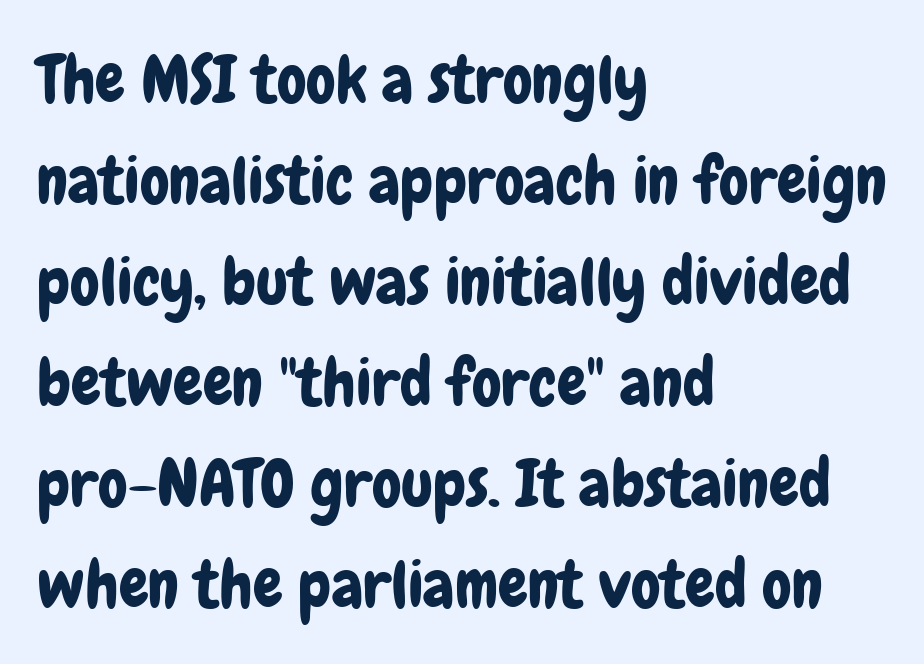
Q: Is the text italic (slanted)? A: No, it is upright.
Q: Is the typeface a serif or a sans-serif typeface? A: Sans-serif.
Q: Is the text underlined? A: No.
Q: How is the paragraph aligned? A: Left-aligned.
Q: Is the spacing between letters normal or unusually wide? A: Normal.
Q: Is the spacing between lines tight, normal or loose? A: Normal.
Q: Width (condensed, normal, or wide)? A: Condensed.
Q: Stroke contrast? A: Low.
Q: x-height? A: Medium.
Q: Monospaced? A: No.
